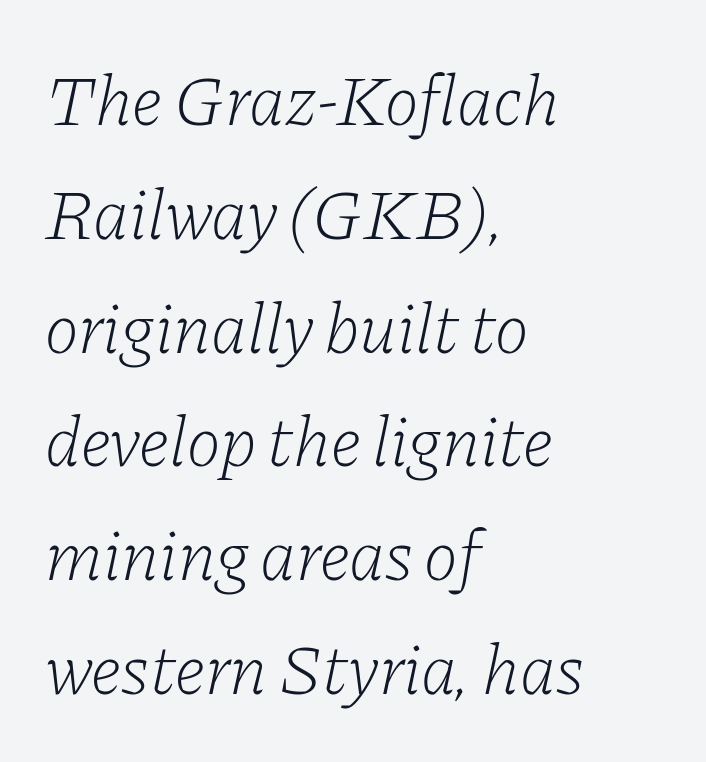
An italicized treatment has been applied to the whole sample. The glyphs are unaccompanied by any horizontal stroke below them. What's the leading like? Ordinary, nothing unusual. Alignment: flush left. Between one letter and the next there's only the usual sliver of space. Regarding serifs, this sample has them.
